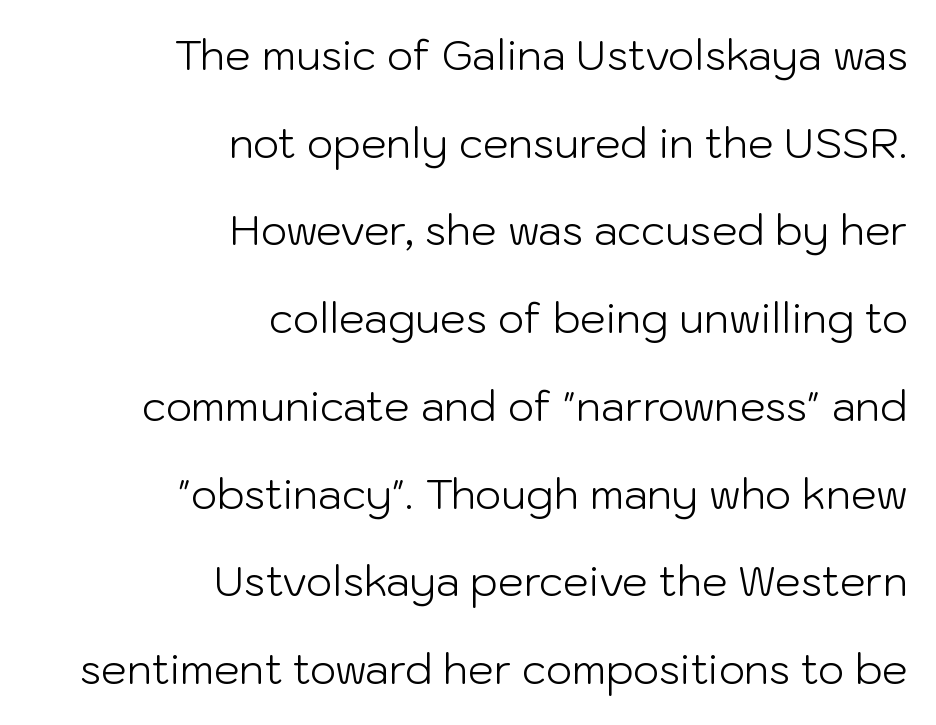
Inter-character spacing is left at the font's built-in metrics. Unlike italic type, these characters show no tilt at all. Reading down the column, the eye jumps a long way to each next line. This sample is right-justified, so line beginnings fall wherever the words allow. The characters display no serif detailing; their extremities are plain.
